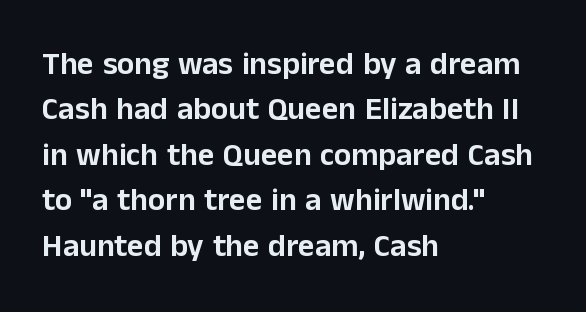
Q: Is the text italic (slanted)? A: No, it is upright.
Q: Is the typeface a serif or a sans-serif typeface? A: Sans-serif.
Q: Is the text underlined? A: No.
Q: How is the paragraph aligned? A: Left-aligned.
Q: Is the spacing between letters normal or unusually wide? A: Normal.
Q: Is the spacing between lines tight, normal or loose? A: Normal.
Q: Width (condensed, normal, or wide)? A: Normal.
Q: Stroke contrast? A: Low.
Q: x-height? A: Medium.
Q: Monospaced? A: No.
